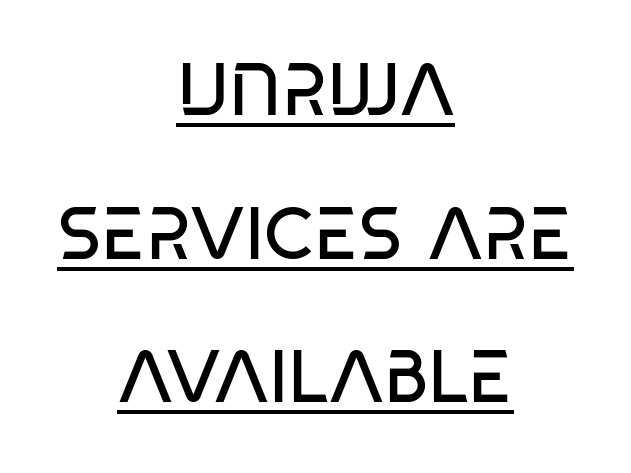
{"serif": "no", "italic": "no", "bold": "no", "weight": "regular", "width": "condensed", "stroke_contrast": "low", "x_height": "large", "monospaced": "no", "underline": "yes", "align": "center", "line_spacing": "loose", "line_spacing_ratio": 1.94, "letter_spacing": "normal", "letter_spacing_em": 0.0, "glyph_px": 74}
